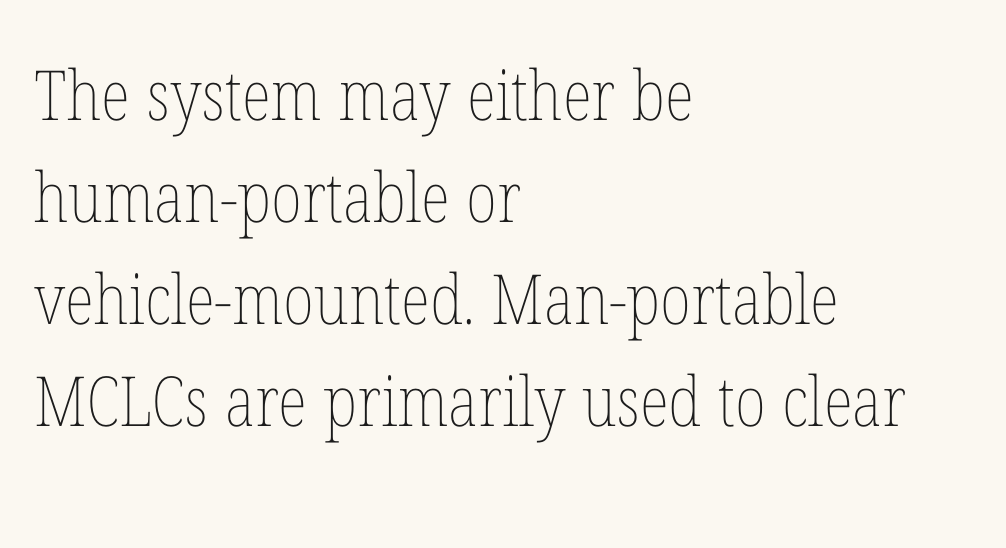
This is roman type, the default non-slanted kind. Standard letterfit; no display-style spreading of the glyphs. Think of a printed novel: that variable character pitch is what you see here. These lines stack with their left ends in a neat column. Each stroke keeps to a modest, everyday thickness or less.
